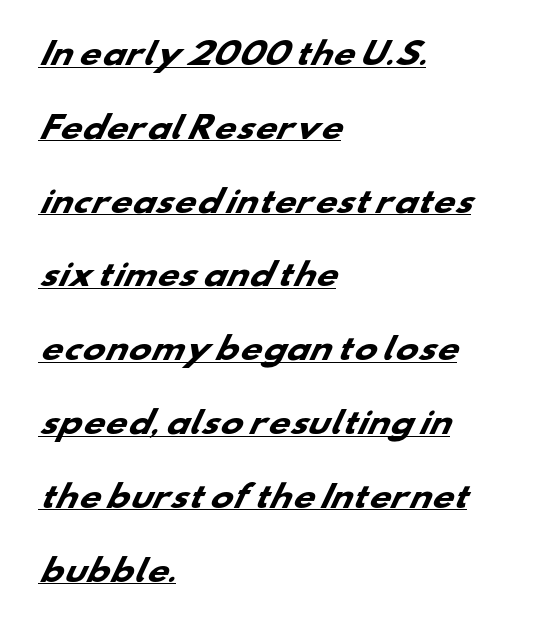
{"serif": "no", "bold": "yes", "weight": "heavy", "width": "wide", "stroke_contrast": "low", "x_height": "small", "monospaced": "no", "underline": "yes", "align": "left", "line_spacing": "loose", "line_spacing_ratio": 2.46, "letter_spacing": "normal", "letter_spacing_em": 0.0, "glyph_px": 30}
